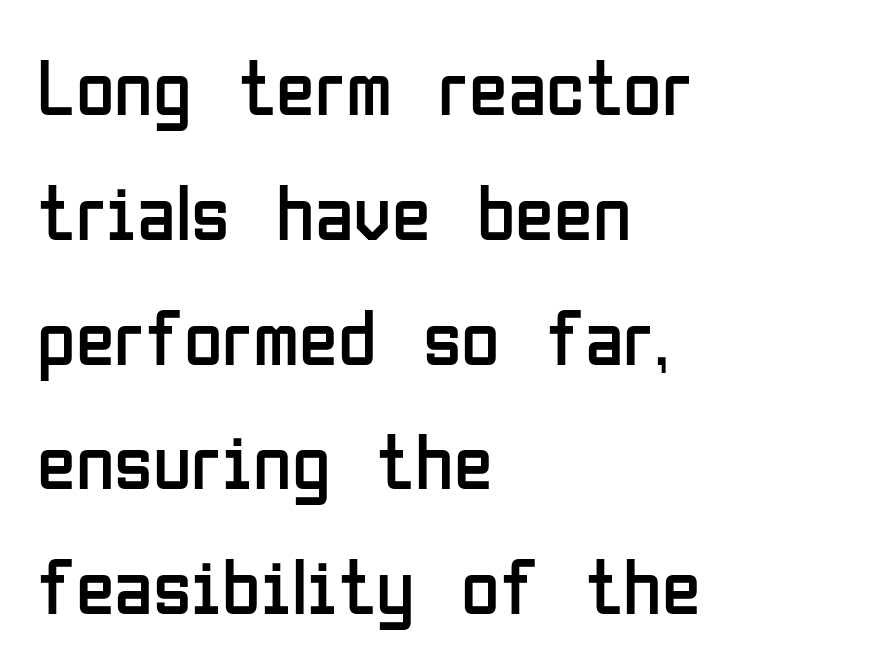
{"serif": "no", "italic": "no", "bold": "no", "weight": "regular", "width": "condensed", "stroke_contrast": "low", "x_height": "medium", "monospaced": "no", "underline": "no", "align": "left", "line_spacing": "normal", "line_spacing_ratio": 1.58, "letter_spacing": "normal", "letter_spacing_em": 0.0, "glyph_px": 79}
